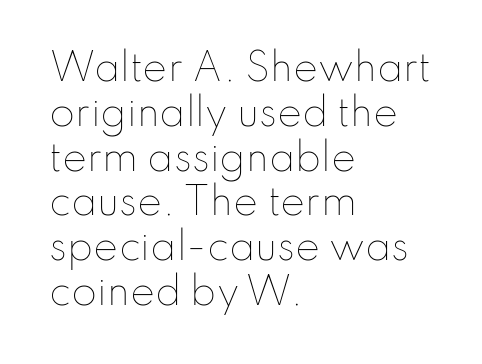
{"italic": "no", "bold": "no", "weight": "thin", "width": "normal", "stroke_contrast": "low", "x_height": "small", "monospaced": "no", "underline": "no", "align": "left", "line_spacing_ratio": 1.21, "letter_spacing": "normal", "letter_spacing_em": 0.0, "glyph_px": 37}
